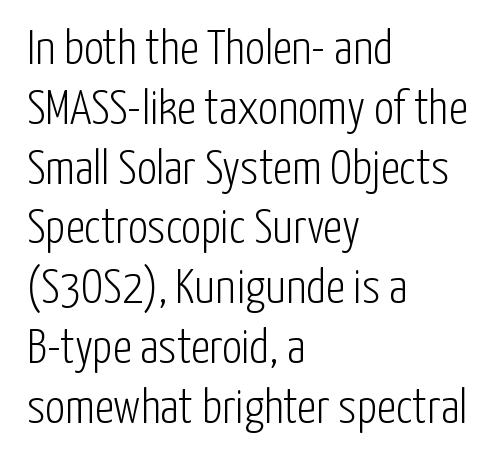
Q: Is the text bold? A: No.
Q: Is the text italic (slanted)? A: No, it is upright.
Q: Is the typeface a serif or a sans-serif typeface? A: Sans-serif.
Q: Is the text underlined? A: No.
Q: How is the paragraph aligned? A: Left-aligned.
Q: Is the spacing between letters normal or unusually wide? A: Normal.
Q: Width (condensed, normal, or wide)? A: Condensed.
Q: Stroke contrast? A: Low.
Q: x-height? A: Medium.
Q: Monospaced? A: No.
